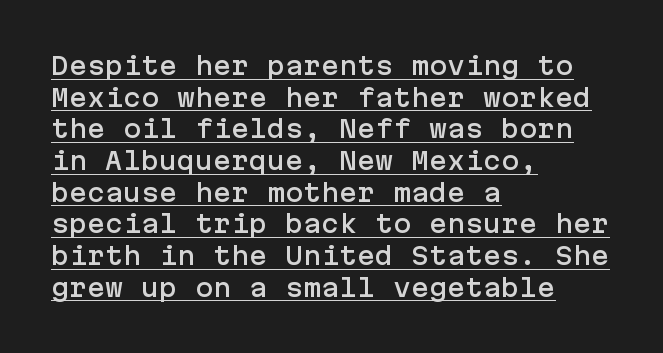
Italic: no, the glyphs are upright roman. Summary of vertical rhythm: regular, with standard interline spacing. Check the space under the baseline: a stroke is drawn there. Default kerning and tracking; the words read as compact shapes. In CSS terms this would be text-align: left.
